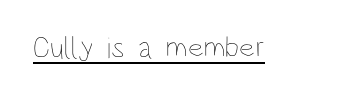
Q: Is the text bold? A: No.
Q: Is the text italic (slanted)? A: No, it is upright.
Q: Is the text underlined? A: Yes.
Q: Is the spacing between letters normal or unusually wide? A: Normal.
Q: Width (condensed, normal, or wide)? A: Condensed.
Q: Stroke contrast? A: Low.
Q: x-height? A: Large.
Q: Monospaced? A: No.
